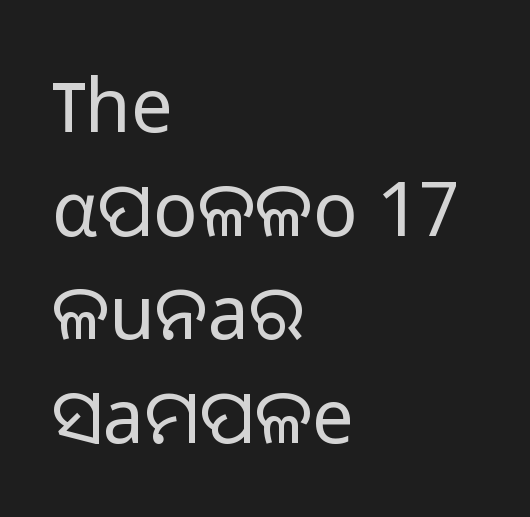
The image shows 74 px regular-weight sans-serif type, upright; set left-aligned, normal line spacing (1.4x), normal letter spacing, not underlined; low stroke contrast and a medium x-height.
